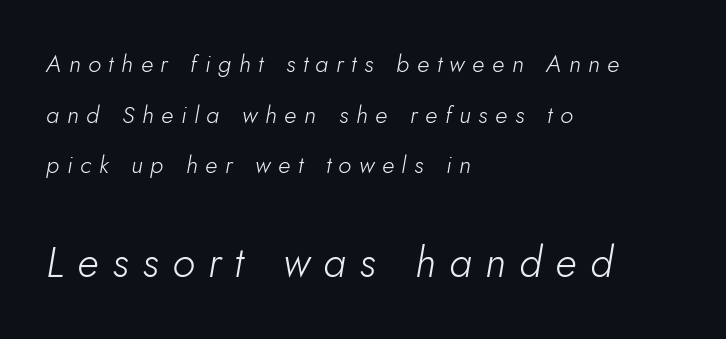
Q: Is the text bold? A: No.
Q: Is the text italic (slanted)? A: Yes, it leans right by about 5 degrees.
Q: Is the text underlined? A: No.
Q: How is the paragraph aligned? A: Left-aligned.
Q: Is the spacing between letters normal or unusually wide? A: Unusually wide.
Q: Is the spacing between lines tight, normal or loose? A: Loose.
Q: Which block of text is set in a larger size, the first (top) or the second (bottom)? A: The second (bottom) one.
Q: Width (condensed, normal, or wide)? A: Normal.
Q: Stroke contrast? A: Low.
Q: x-height? A: Small.
Q: Monospaced? A: No.
